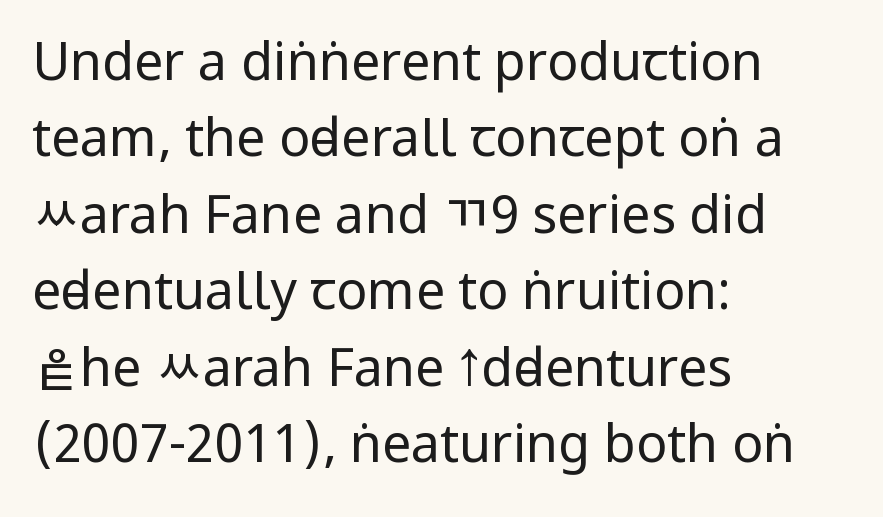
The image shows 52 px regular-weight, condensed sans-serif type, upright; set left-aligned, normal line spacing (1.47x), normal letter spacing, not underlined; low stroke contrast and a large x-height.
